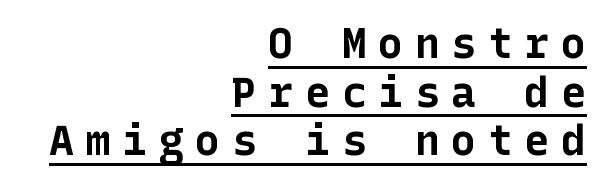
{"serif": "no", "italic": "no", "bold": "yes", "weight": "bold", "width": "normal", "stroke_contrast": "low", "x_height": "medium", "underline": "yes", "align": "right", "line_spacing_ratio": 1.16, "letter_spacing": "wide", "letter_spacing_em": 0.27, "glyph_px": 42}
